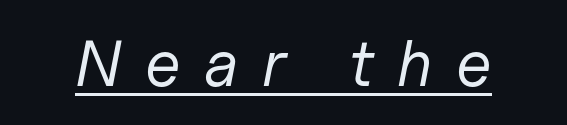
The image shows 65 px regular-weight type, italic (leaning right); set unusually wide letter spacing (+0.36 em), underlined; low stroke contrast and a medium x-height.
